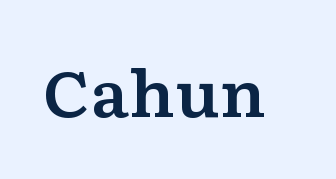
The image shows 63 px wide serif type, upright; set normal letter spacing, not underlined; low stroke contrast and a medium x-height.
